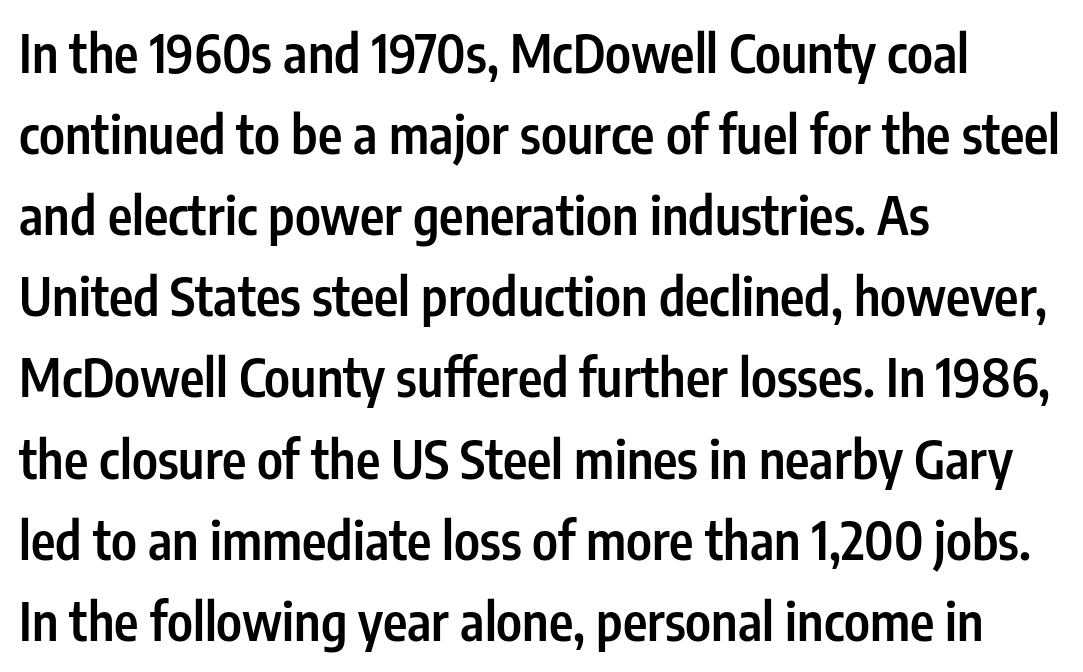
{"serif": "no", "italic": "no", "bold": "semi", "weight": "semibold", "width": "condensed", "stroke_contrast": "low", "x_height": "medium", "monospaced": "no", "underline": "no", "align": "left", "line_spacing": "normal", "line_spacing_ratio": 1.56, "letter_spacing": "normal", "letter_spacing_em": 0.0, "glyph_px": 52}
